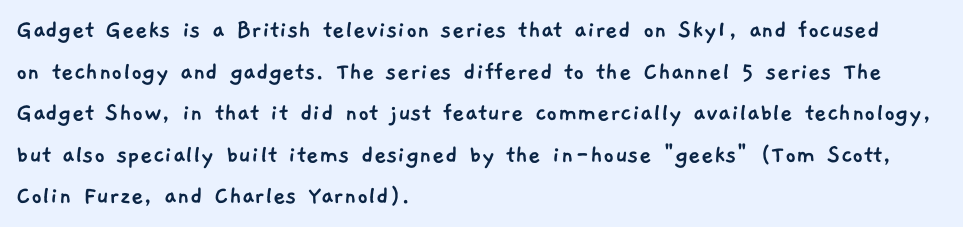
The image shows 27 px text type; set left-aligned, normal line spacing (1.54x), normal letter spacing, not underlined.
